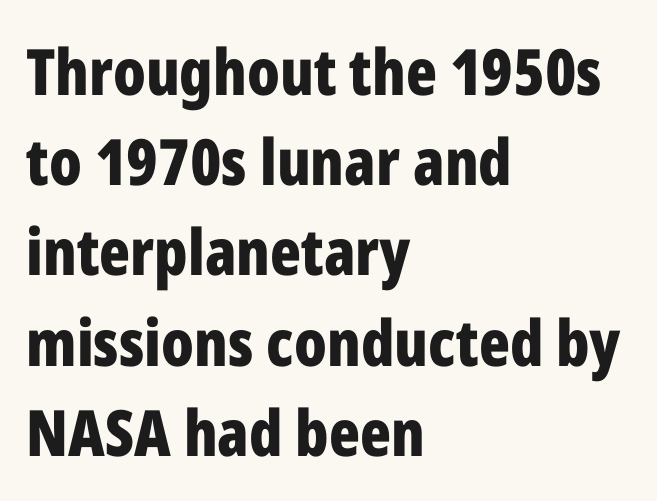
Q: Is the text bold? A: Yes.
Q: Is the text italic (slanted)? A: No, it is upright.
Q: Is the typeface a serif or a sans-serif typeface? A: Sans-serif.
Q: Is the text underlined? A: No.
Q: How is the paragraph aligned? A: Left-aligned.
Q: Is the spacing between letters normal or unusually wide? A: Normal.
Q: Is the spacing between lines tight, normal or loose? A: Normal.
Q: Width (condensed, normal, or wide)? A: Condensed.
Q: Stroke contrast? A: Low.
Q: x-height? A: Medium.
Q: Monospaced? A: No.
